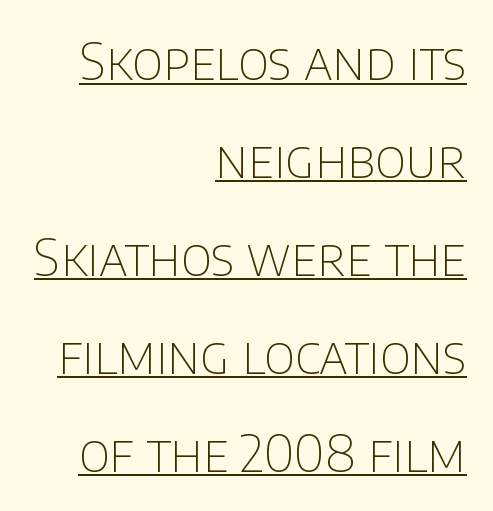
The image shows 51 px thin sans-serif type, upright; set right-aligned, loose line spacing (1.92x), normal letter spacing, underlined; low stroke contrast and a large x-height.
